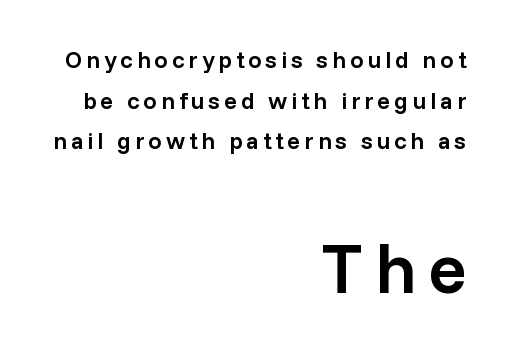
The image shows 71 px semibold sans-serif type, upright; set right-aligned, normal line spacing (1.69x), not underlined; the second (bottom) block is 2.96x larger; low stroke contrast and a medium x-height.
